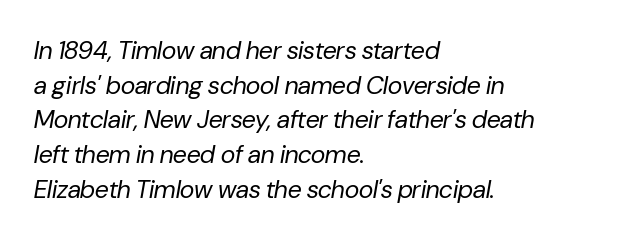
The image shows 25 px text type, italic (leaning right); set left-aligned, normal line spacing (1.39x), normal letter spacing, not underlined.
